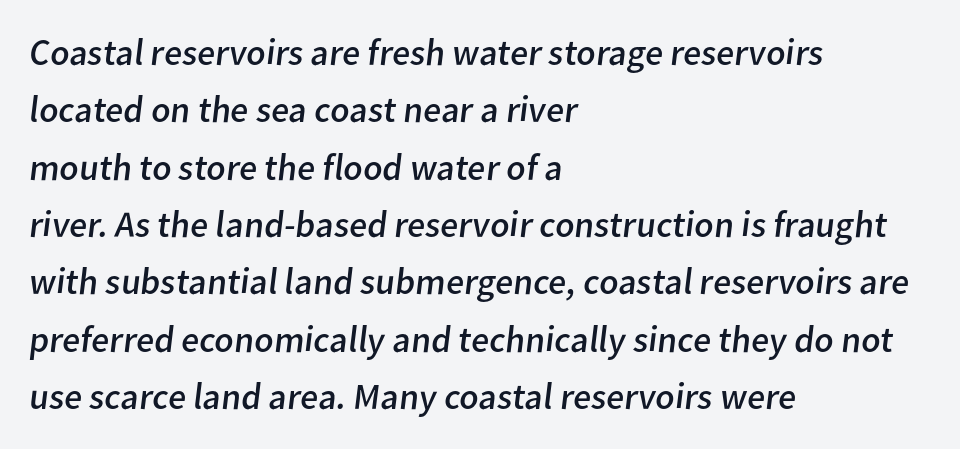
The image shows 37 px regular-weight sans-serif type; set left-aligned, normal line spacing (1.55x), normal letter spacing, not underlined; low stroke contrast and a medium x-height.
